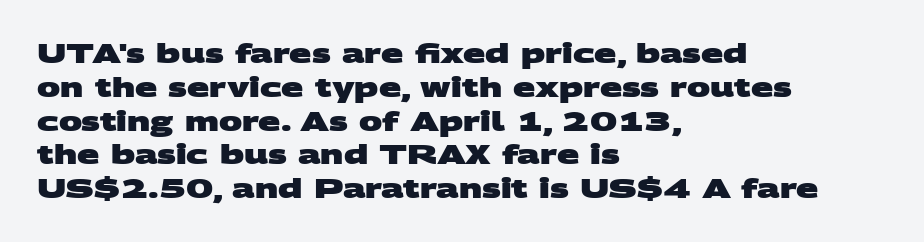
{"bold": "yes", "underline": "no", "align": "left", "line_spacing": "normal", "line_spacing_ratio": 1.3, "letter_spacing": "normal", "letter_spacing_em": 0.0, "glyph_px": 26}
